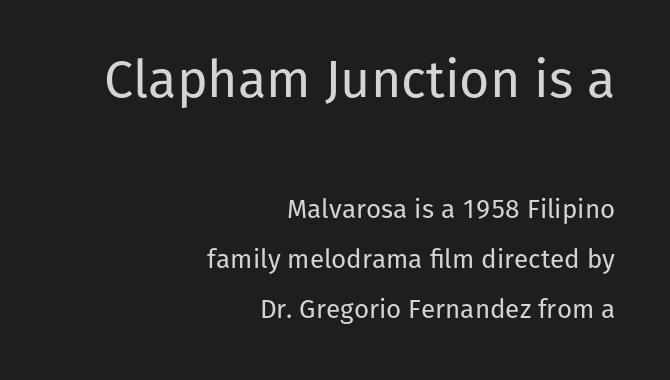
This is not heavy type; no bold has been used. If you measured baseline to baseline, you'd find a long distance. Tracking here is standard; glyphs follow each other at the usual distance. The area under the type is left untouched.
